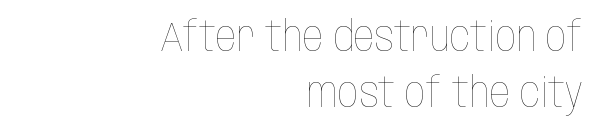
The image shows 41 px thin, condensed type, upright; set right-aligned, normal line spacing (1.37x), normal letter spacing, not underlined; low stroke contrast and a large x-height.
